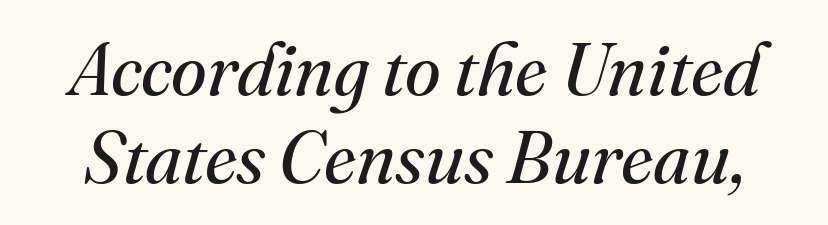
Italic: yes, the glyphs are oblique. Plain, unruled lines of type. The face used here is proportionally spaced, like ordinary book or web type. Letter spacing: default.
